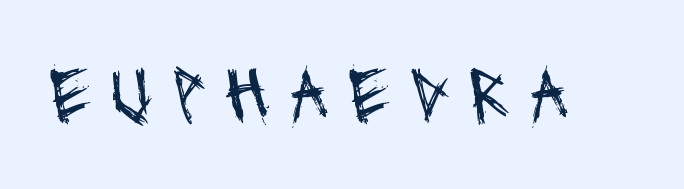
Q: Is the text bold? A: No.
Q: Is the typeface a serif or a sans-serif typeface? A: Sans-serif.
Q: Is the text underlined? A: No.
Q: Is the spacing between letters normal or unusually wide? A: Unusually wide.
Q: Width (condensed, normal, or wide)? A: Condensed.
Q: Stroke contrast? A: Medium.
Q: x-height? A: Large.
Q: Monospaced? A: No.
